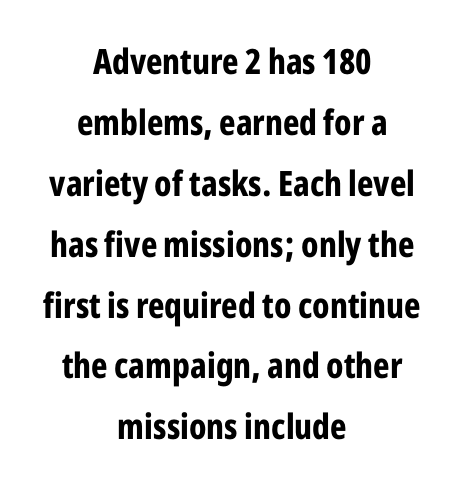
The image shows 35 px bold, condensed sans-serif type, upright; set centered, line spacing 1.74x, normal letter spacing, not underlined; low stroke contrast and a medium x-height.
